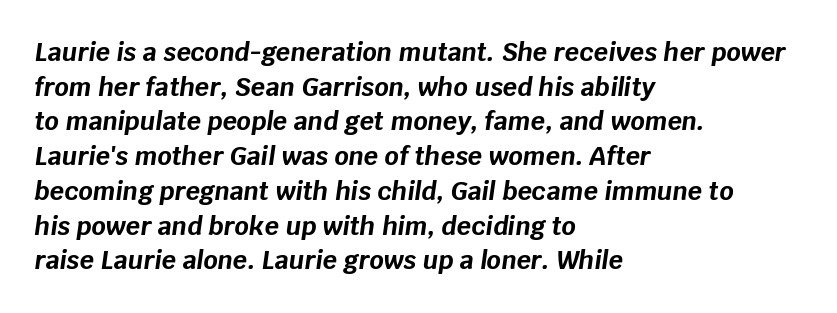
{"italic": "yes", "lean": "right", "slant_degrees": 8, "bold": "yes", "underline": "no", "align": "left", "line_spacing": "normal", "line_spacing_ratio": 1.39, "letter_spacing": "normal", "letter_spacing_em": 0.0, "glyph_px": 25}
